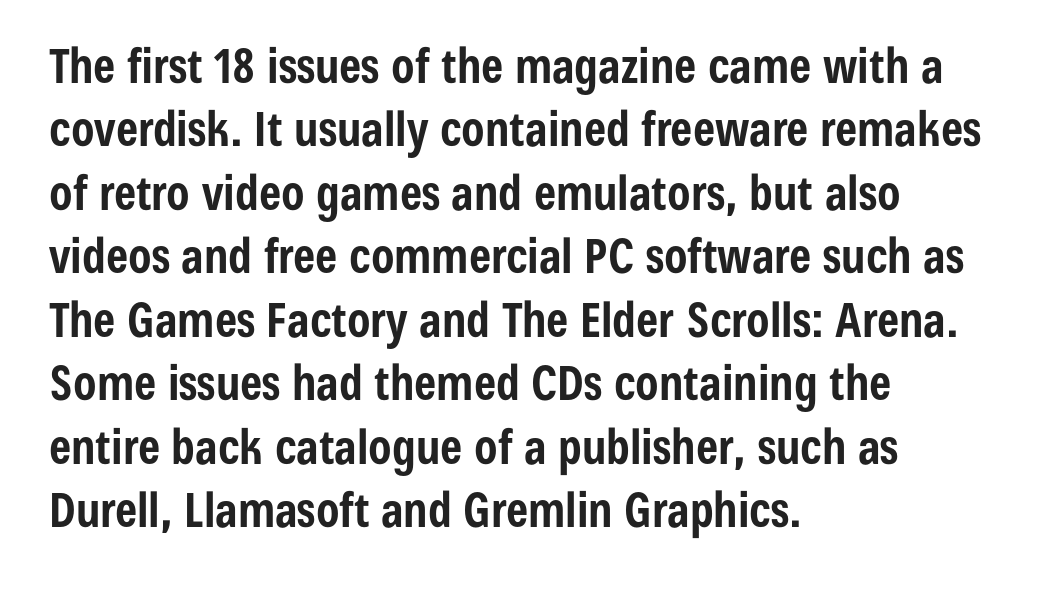
Q: Is the text bold? A: Yes.
Q: Is the text italic (slanted)? A: No, it is upright.
Q: Is the typeface a serif or a sans-serif typeface? A: Sans-serif.
Q: Is the text underlined? A: No.
Q: How is the paragraph aligned? A: Left-aligned.
Q: Is the spacing between letters normal or unusually wide? A: Normal.
Q: Is the spacing between lines tight, normal or loose? A: Normal.
Q: Width (condensed, normal, or wide)? A: Condensed.
Q: Stroke contrast? A: Low.
Q: x-height? A: Medium.
Q: Monospaced? A: No.
